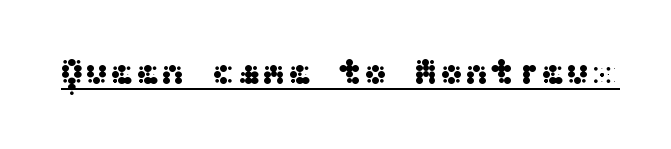
The image shows 38 px wide sans-serif type, upright; set normal letter spacing, underlined; medium stroke contrast and a medium x-height.
